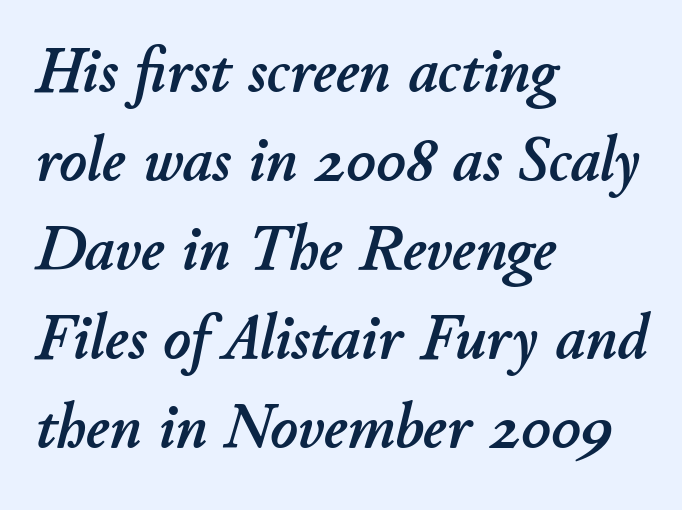
The paragraph shown leans on its left margin. A bare baseline throughout the passage. One glance says typical: line gaps are just what's usual. Tracking value appears to be zero — textbook default spacing. Is this a fixed-width face? No — the glyphs have proportional, varying widths. There's an unmistakable incline to the writing here.
